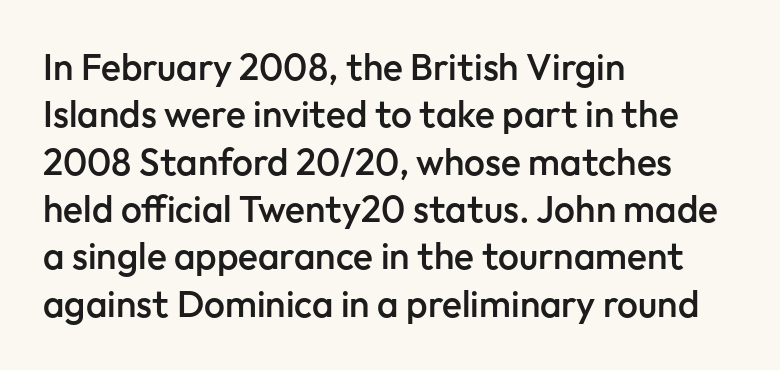
Quick note: underline off. Does the type have serifs? No, each stem ends abruptly. Designer's note — italics off, roman on. These lines carry some extra weight — a demibold, not a full bold.
